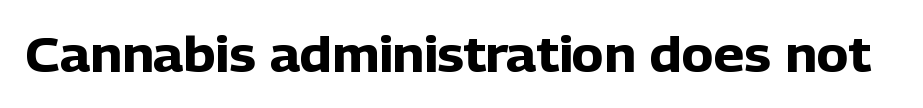
Notice how thick the strokes are: this is what a full bold looks like. The letters stand straight up with perfectly vertical stems. These lines are rendered in a variable-pitch font. Nobody drew a line under any word here. Nothing sits at the stroke ends, so this counts as sans-serif.
